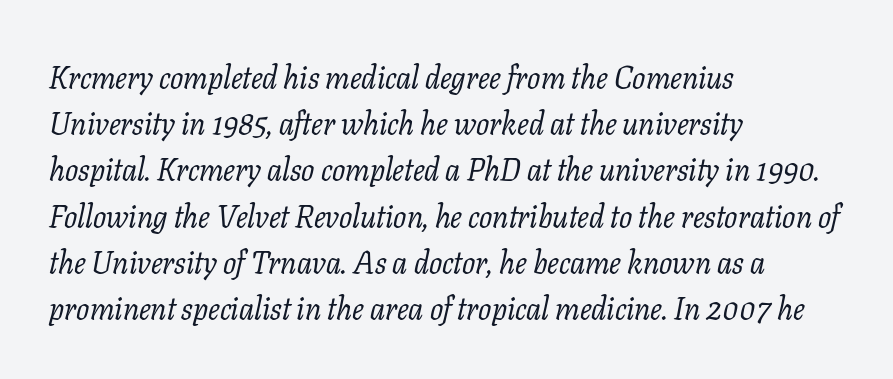
Bare-footed words on every line. If you drew a line through each stem, it would be angled. Observe the serifs anchoring each vertical stroke in this sample. Here the designer chose a conventional face with non-uniform glyph widths. The rendering uses a moderate line-height, typical for paragraphs. A light-to-regular cut is what we see here.
